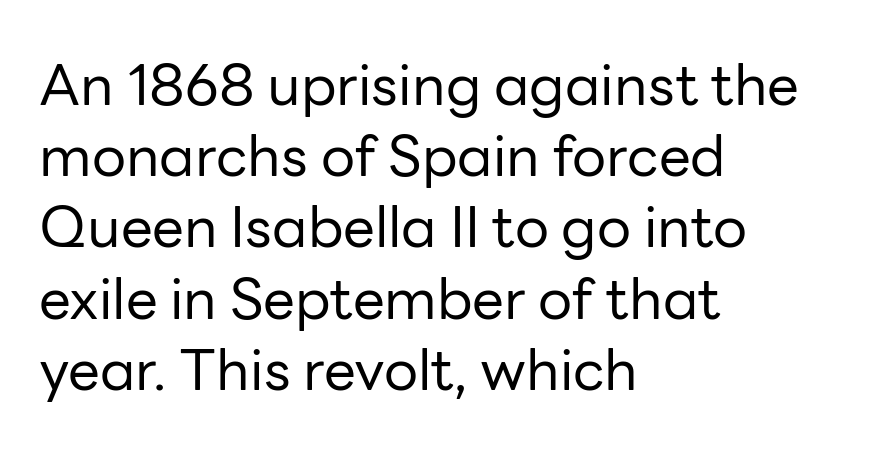
Q: Is the text bold? A: No.
Q: Is the text italic (slanted)? A: No, it is upright.
Q: Is the typeface a serif or a sans-serif typeface? A: Sans-serif.
Q: Is the text underlined? A: No.
Q: How is the paragraph aligned? A: Left-aligned.
Q: Is the spacing between letters normal or unusually wide? A: Normal.
Q: Is the spacing between lines tight, normal or loose? A: Normal.
Q: Width (condensed, normal, or wide)? A: Normal.
Q: Stroke contrast? A: Low.
Q: x-height? A: Medium.
Q: Monospaced? A: No.
